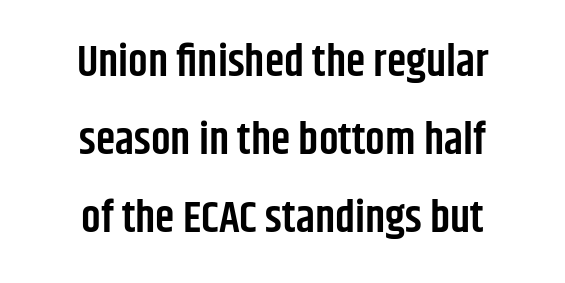
The image shows 44 px semibold, condensed sans-serif type, upright; set centered, line spacing 1.77x, normal letter spacing, not underlined; low stroke contrast and a large x-height.
